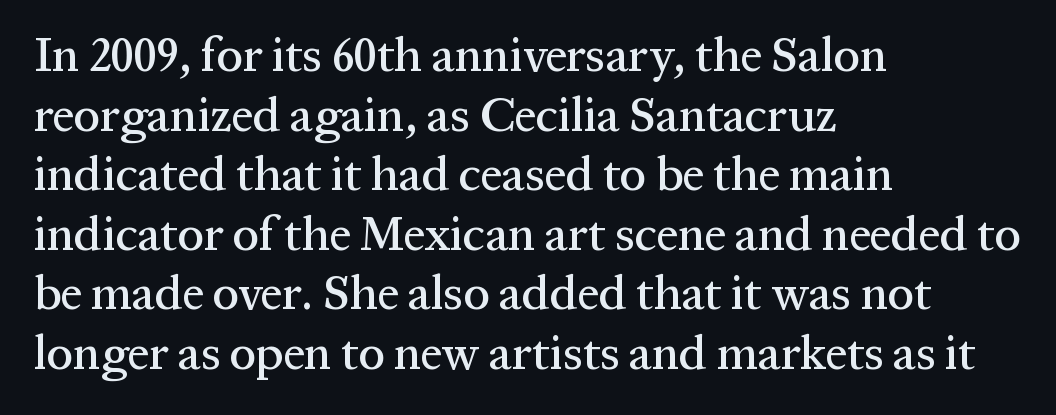
The image shows 48 px serif type, upright; set left-aligned, line spacing 1.24x, normal letter spacing, not underlined; medium stroke contrast and a medium x-height.
